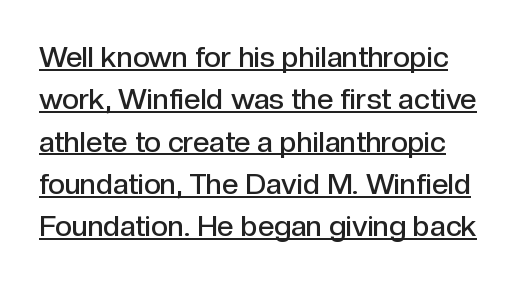
Q: Is the text bold? A: Semi-bold.
Q: Is the text italic (slanted)? A: No, it is upright.
Q: Is the typeface a serif or a sans-serif typeface? A: Sans-serif.
Q: Is the text underlined? A: Yes.
Q: How is the paragraph aligned? A: Left-aligned.
Q: Is the spacing between letters normal or unusually wide? A: Normal.
Q: Is the spacing between lines tight, normal or loose? A: Normal.
Q: Width (condensed, normal, or wide)? A: Normal.
Q: x-height? A: Medium.
Q: Monospaced? A: No.
